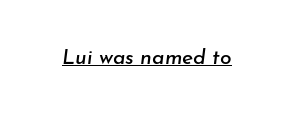
Q: Is the text italic (slanted)? A: Yes, it leans right by about 7 degrees.
Q: Is the text underlined? A: Yes.
Q: Is the spacing between letters normal or unusually wide? A: Normal.
